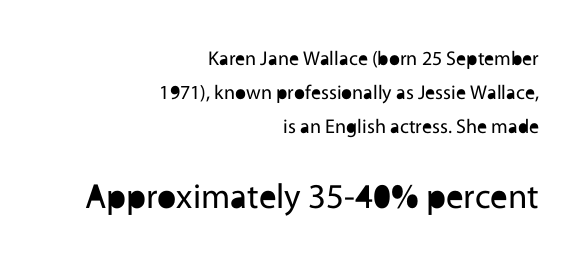
Q: Is the text bold? A: No.
Q: Is the text italic (slanted)? A: No, it is upright.
Q: Is the typeface a serif or a sans-serif typeface? A: Sans-serif.
Q: Is the text underlined? A: No.
Q: How is the paragraph aligned? A: Right-aligned.
Q: Is the spacing between letters normal or unusually wide? A: Normal.
Q: Which block of text is set in a larger size, the first (top) or the second (bottom)? A: The second (bottom) one.
Q: Width (condensed, normal, or wide)? A: Normal.
Q: x-height? A: Medium.
Q: Monospaced? A: No.
